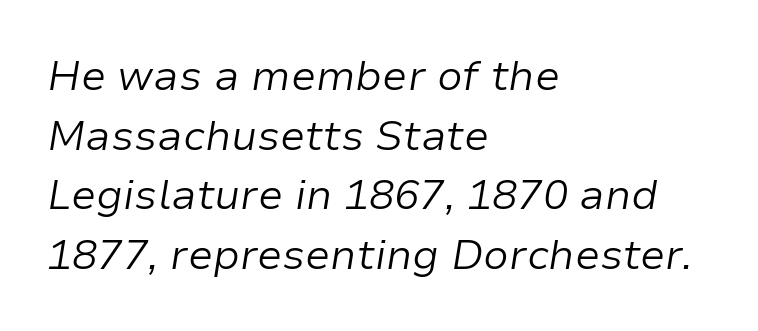
Q: Is the text bold? A: No.
Q: Is the text italic (slanted)? A: Yes, it leans right by about 9 degrees.
Q: Is the text underlined? A: No.
Q: How is the paragraph aligned? A: Left-aligned.
Q: Is the spacing between letters normal or unusually wide? A: Normal.
Q: Is the spacing between lines tight, normal or loose? A: Normal.
Q: Width (condensed, normal, or wide)? A: Normal.
Q: Stroke contrast? A: Low.
Q: x-height? A: Medium.
Q: Monospaced? A: No.
